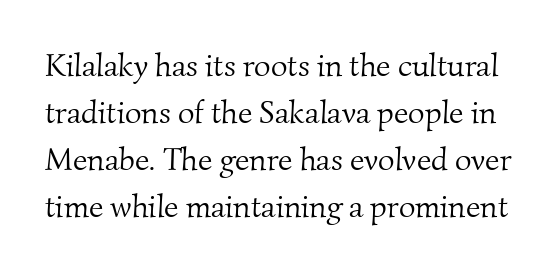
On a weight scale, this lands at 450 or below. Little horizontal feet cap the strokes, marking this as serif type. The rendering uses natural spacing where letterforms have individual widths. The words here are not underlined. The rows are spaced the way most documents space them.
